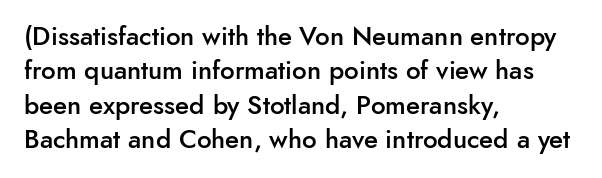
{"italic": "no", "bold": "semi", "underline": "no", "align": "left", "line_spacing": "normal", "line_spacing_ratio": 1.32, "letter_spacing": "normal", "letter_spacing_em": 0.0, "glyph_px": 26}
